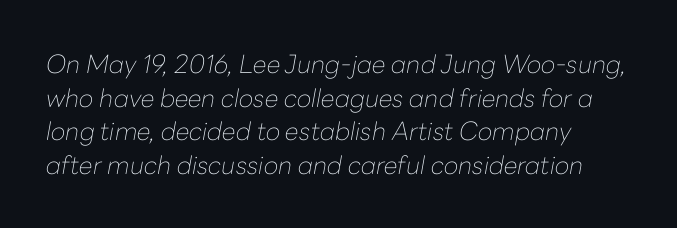
{"italic": "yes", "lean": "right", "slant_degrees": 10, "bold": "no", "underline": "no", "align": "left", "line_spacing": "normal", "line_spacing_ratio": 1.35, "letter_spacing": "normal", "letter_spacing_em": 0.0, "glyph_px": 25}
